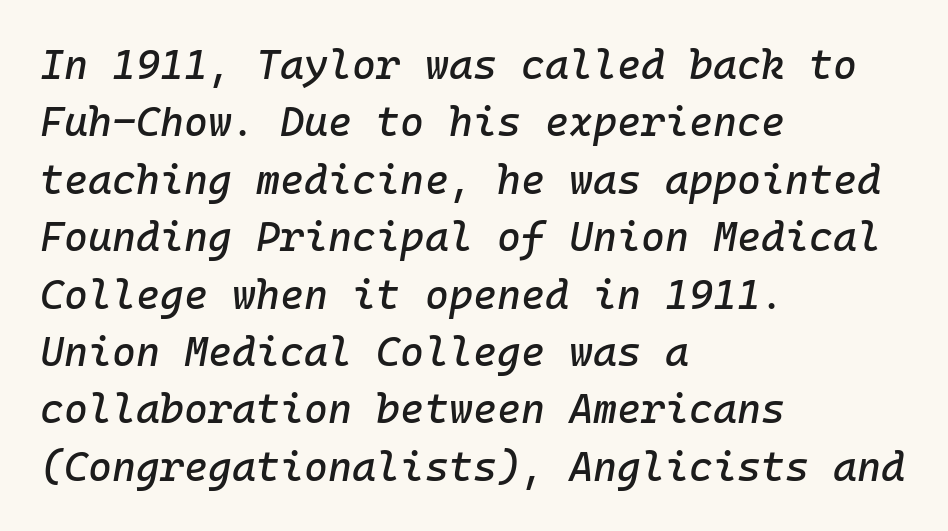
{"italic": "yes", "lean": "right", "slant_degrees": 10, "width": "normal", "stroke_contrast": "low", "x_height": "medium", "monospaced": "yes", "underline": "no", "align": "left", "line_spacing": "normal", "line_spacing_ratio": 1.4, "letter_spacing": "normal", "letter_spacing_em": 0.0, "glyph_px": 41}
